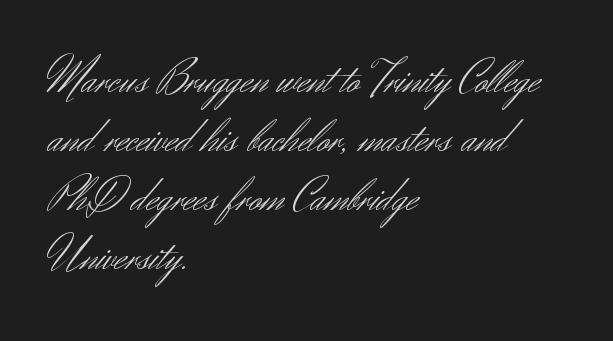
{"serif": "no", "bold": "no", "weight": "light", "width": "normal", "stroke_contrast": "medium", "x_height": "small", "monospaced": "no", "underline": "no", "align": "left", "line_spacing_ratio": 1.23, "letter_spacing": "normal", "letter_spacing_em": 0.0, "glyph_px": 48}
